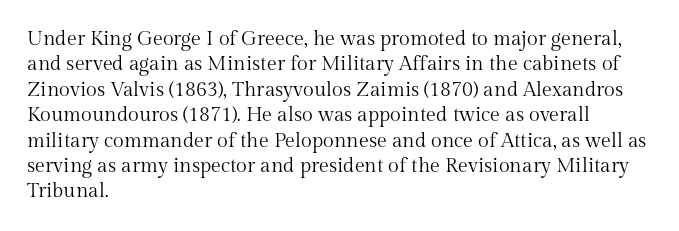
{"italic": "no", "bold": "no", "underline": "no", "align": "left", "line_spacing": "normal", "line_spacing_ratio": 1.27, "letter_spacing": "normal", "letter_spacing_em": 0.0, "glyph_px": 20}
